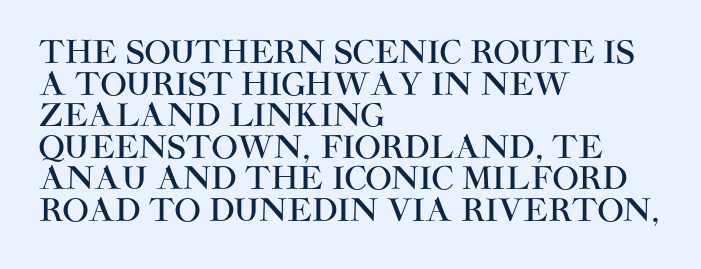
Default kerning and tracking; the words read as compact shapes. Tall strokes in this sample are plumb rather than angled. This sample is left-justified, so line endings fall wherever the words run out. Only glyphs here, with clear space below each row. You could not count columns in this text — the font is proportionally spaced.
